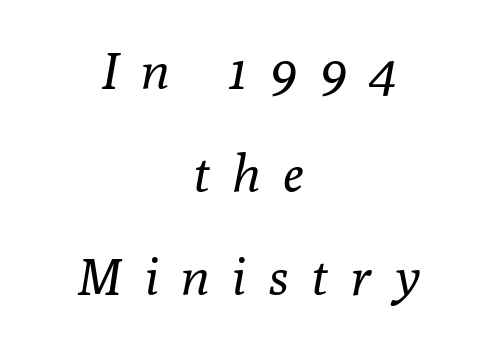
The image shows 51 px regular-weight serif type, italic (leaning right); set centered, loose line spacing (2.02x), unusually wide letter spacing (+0.46 em), not underlined; low stroke contrast and a medium x-height.
